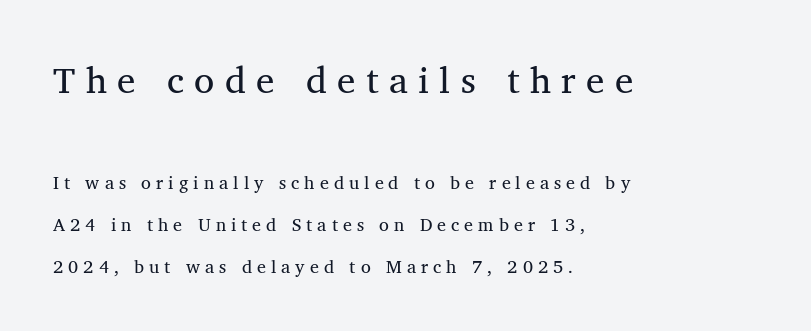
The words here are not underlined. Compared with typical body copy, the letter spacing here is much looser. Unlike a clean sans, this face finishes its strokes with serifs. These glyphs show unthickened strokes, regular width or finer. Think of a printed novel: that variable character pitch is what you see here.
